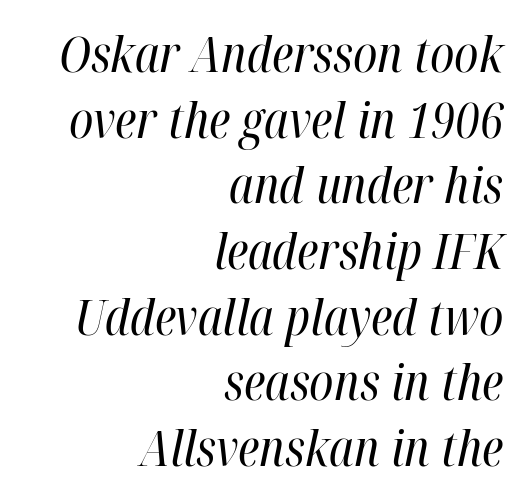
{"italic": "yes", "lean": "right", "slant_degrees": 12, "bold": "no", "weight": "regular", "width": "condensed", "stroke_contrast": "high", "x_height": "medium", "monospaced": "no", "underline": "no", "align": "right", "line_spacing": "normal", "line_spacing_ratio": 1.34, "letter_spacing": "normal", "letter_spacing_em": 0.0, "glyph_px": 49}
